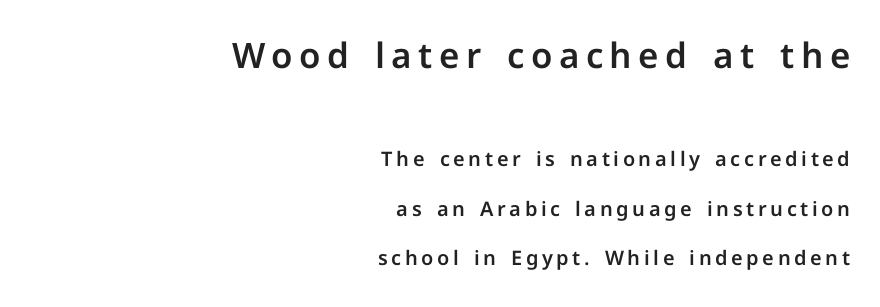
The image shows 35 px sans-serif type, upright; set right-aligned, loose line spacing (2.47x), not underlined; the first (top) block is 1.75x larger; low stroke contrast and a medium x-height.
